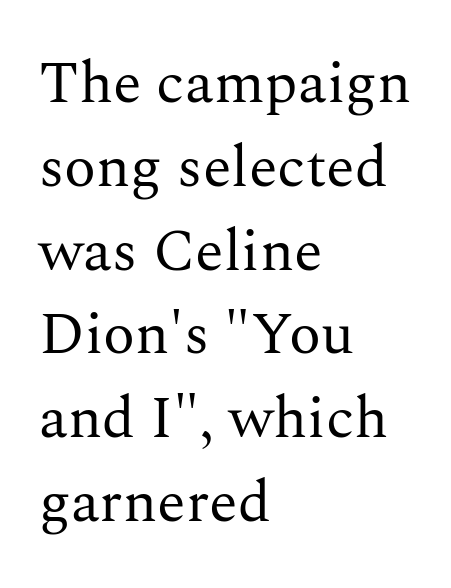
The image shows 59 px regular-weight serif type, upright; set left-aligned, normal line spacing (1.42x), normal letter spacing, not underlined; medium stroke contrast and a medium x-height.
